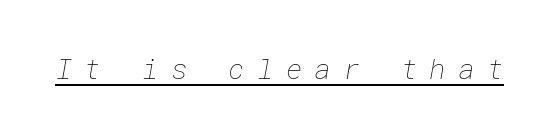
The image shows 28 px thin type; set unusually wide letter spacing (+0.44 em), underlined; low stroke contrast and a medium x-height.
